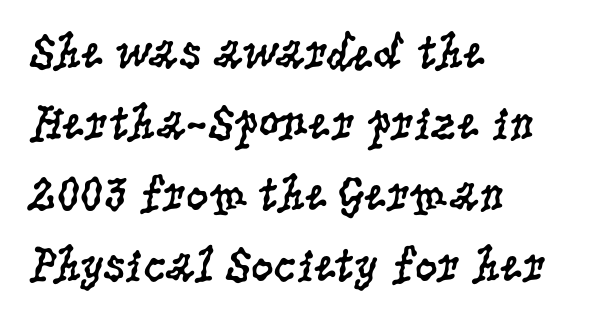
Q: Is the text bold? A: No.
Q: Is the typeface a serif or a sans-serif typeface? A: Serif.
Q: Is the text underlined? A: No.
Q: How is the paragraph aligned? A: Left-aligned.
Q: Is the spacing between letters normal or unusually wide? A: Normal.
Q: Is the spacing between lines tight, normal or loose? A: Normal.
Q: Width (condensed, normal, or wide)? A: Condensed.
Q: Stroke contrast? A: Low.
Q: x-height? A: Large.
Q: Monospaced? A: No.
